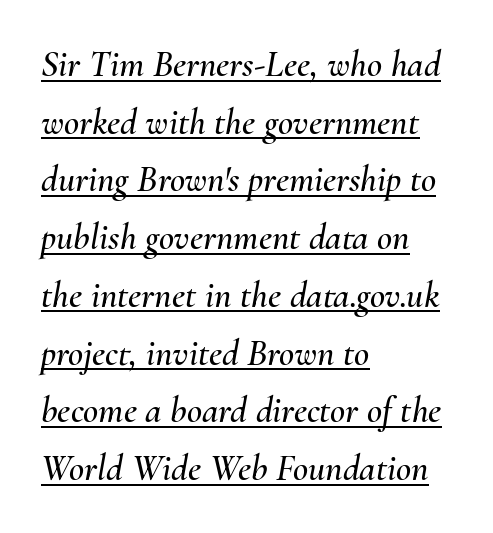
The image shows 37 px text type, italic (leaning right); set left-aligned, normal line spacing (1.56x), normal letter spacing, underlined; medium stroke contrast and a small x-height.
